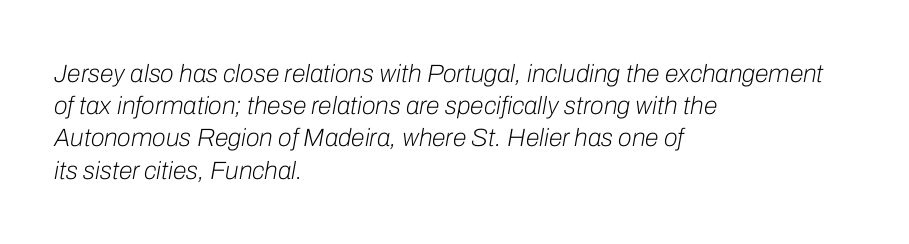
{"italic": "yes", "lean": "right", "slant_degrees": 10, "bold": "no", "underline": "no", "align": "left", "line_spacing": "normal", "line_spacing_ratio": 1.29, "letter_spacing": "normal", "letter_spacing_em": 0.0, "glyph_px": 25}
